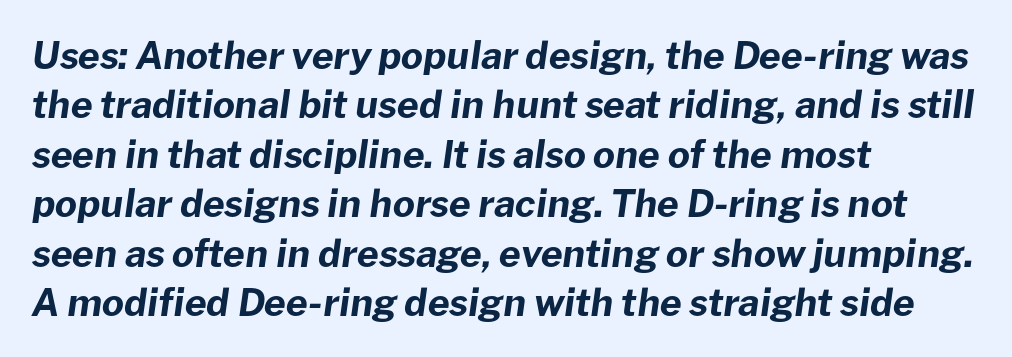
{"italic": "yes", "lean": "right", "slant_degrees": 8, "bold": "yes", "weight": "bold", "width": "normal", "stroke_contrast": "low", "x_height": "medium", "monospaced": "no", "underline": "no", "align": "left", "line_spacing": "normal", "line_spacing_ratio": 1.3, "letter_spacing": "normal", "letter_spacing_em": 0.0, "glyph_px": 38}
